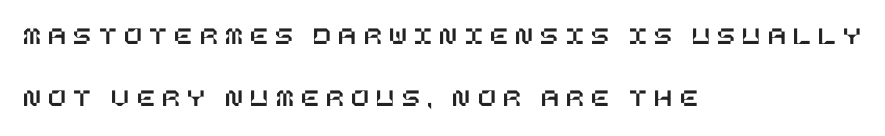
Q: Is the text italic (slanted)? A: No, it is upright.
Q: Is the text underlined? A: No.
Q: How is the paragraph aligned? A: Left-aligned.
Q: Is the spacing between letters normal or unusually wide? A: Unusually wide.
Q: Is the spacing between lines tight, normal or loose? A: Loose.
